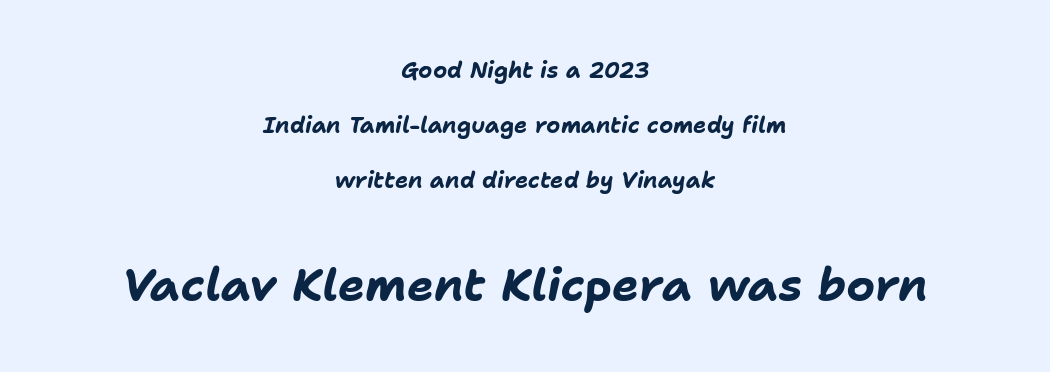
Q: Is the text bold? A: Yes.
Q: Is the text italic (slanted)? A: Yes, it leans right by about 11 degrees.
Q: Is the text underlined? A: No.
Q: How is the paragraph aligned? A: Centered.
Q: Is the spacing between letters normal or unusually wide? A: Normal.
Q: Is the spacing between lines tight, normal or loose? A: Loose.
Q: Which block of text is set in a larger size, the first (top) or the second (bottom)? A: The second (bottom) one.
Q: Width (condensed, normal, or wide)? A: Normal.
Q: Stroke contrast? A: Low.
Q: x-height? A: Medium.
Q: Monospaced? A: No.
